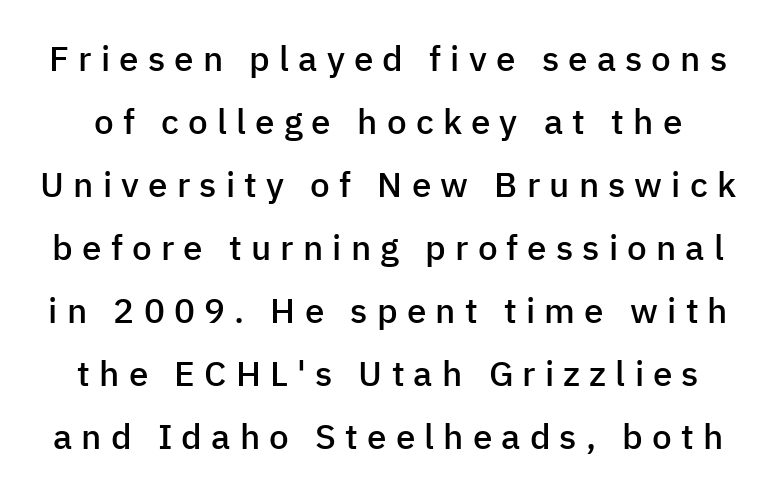
The image shows 35 px semibold sans-serif type, upright; set line spacing 1.8x, unusually wide letter spacing (+0.26 em), not underlined; low stroke contrast and a medium x-height.
